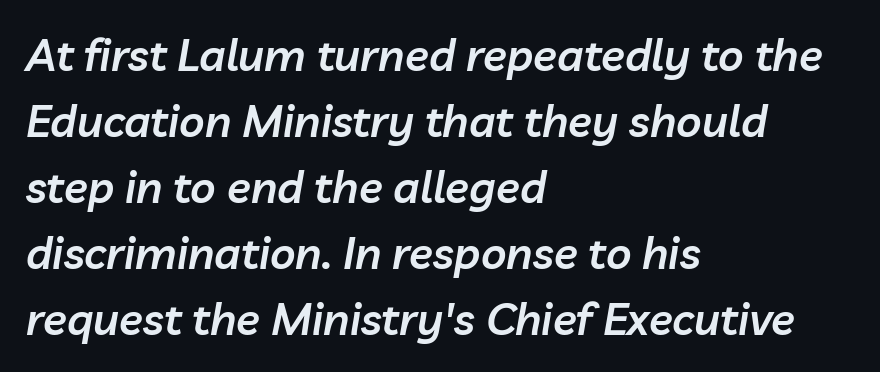
Nobody drew a line under any word here. The face used here is proportionally spaced, like ordinary book or web type. The font is running at a semibold setting, under full bold. The face used here has a pronounced slope to its letters. Nobody touched the tracking dial on this one.
